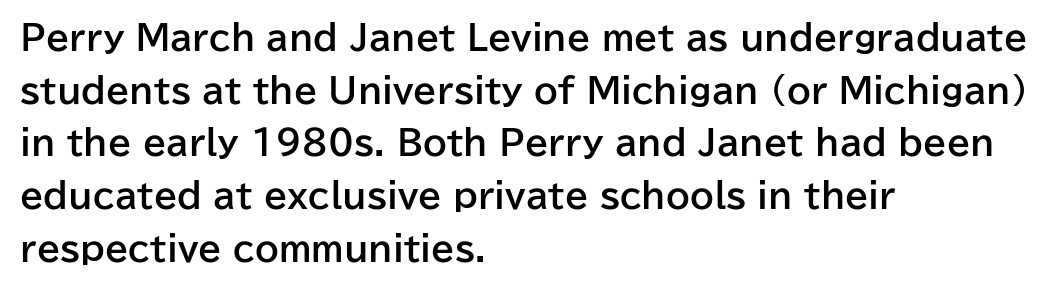
The image shows 34 px bold sans-serif type, upright; set left-aligned, normal line spacing (1.55x), normal letter spacing, not underlined; low stroke contrast and a medium x-height.
